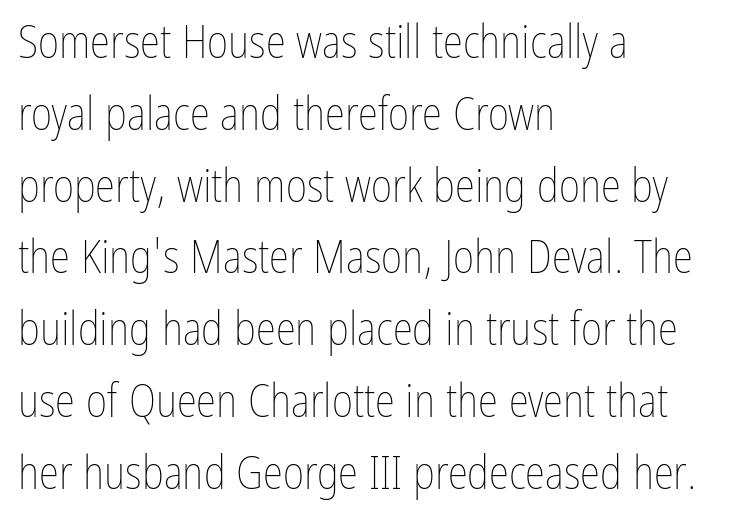
{"italic": "no", "bold": "no", "weight": "thin", "width": "condensed", "stroke_contrast": "low", "x_height": "medium", "monospaced": "no", "underline": "no", "align": "left", "line_spacing": "normal", "line_spacing_ratio": 1.56, "letter_spacing": "normal", "letter_spacing_em": 0.0, "glyph_px": 46}
